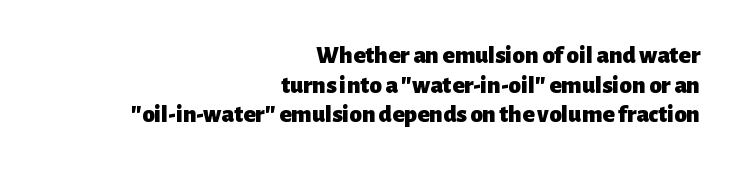
{"italic": "no", "bold": "yes", "underline": "no", "align": "right", "line_spacing_ratio": 1.19, "letter_spacing": "normal", "letter_spacing_em": 0.0, "glyph_px": 25}
